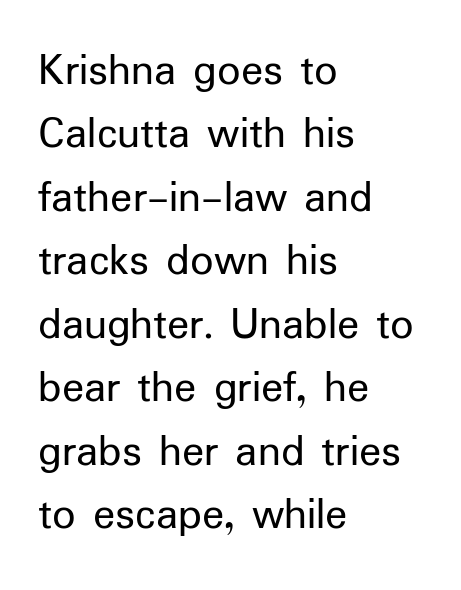
The image shows 46 px regular-weight sans-serif type, upright; set left-aligned, normal line spacing (1.38x), normal letter spacing, not underlined; low stroke contrast and a medium x-height.
